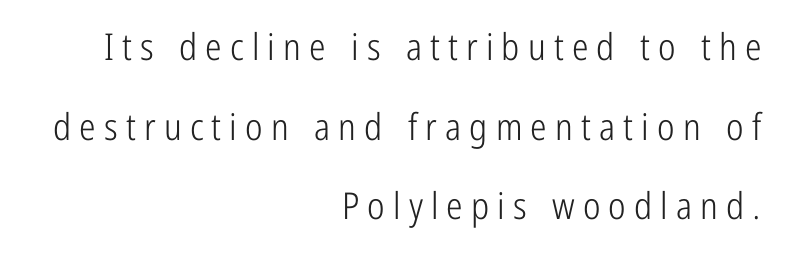
{"serif": "no", "italic": "no", "bold": "no", "weight": "light", "width": "condensed", "stroke_contrast": "low", "x_height": "medium", "monospaced": "no", "underline": "no", "align": "right", "line_spacing": "loose", "line_spacing_ratio": 2.15, "letter_spacing": "wide", "letter_spacing_em": 0.22, "glyph_px": 37}
